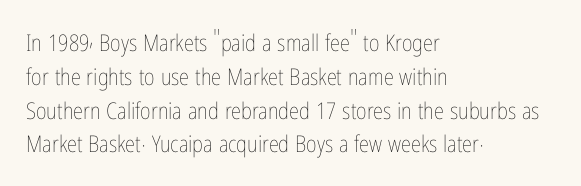
Q: Is the text bold? A: No.
Q: Is the text italic (slanted)? A: No, it is upright.
Q: Is the text underlined? A: No.
Q: How is the paragraph aligned? A: Left-aligned.
Q: Is the spacing between letters normal or unusually wide? A: Normal.
Q: Is the spacing between lines tight, normal or loose? A: Normal.
